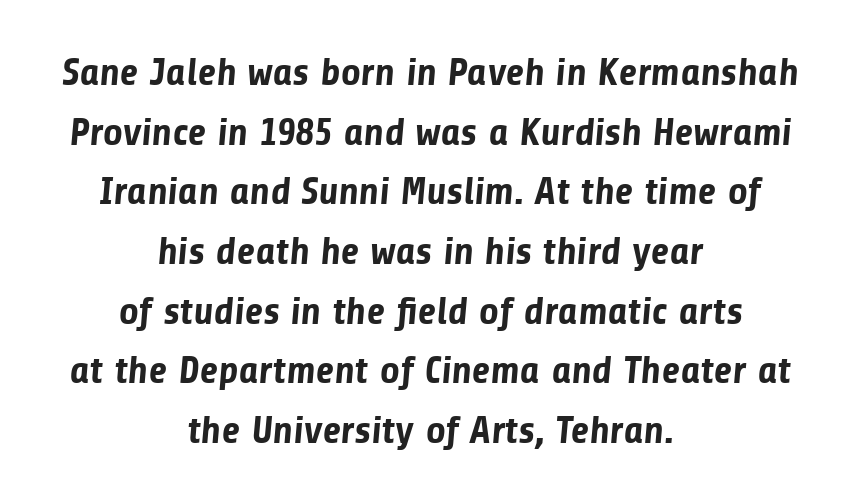
The image shows 39 px bold sans-serif type; set centered, normal line spacing (1.53x), normal letter spacing, not underlined; low stroke contrast and a medium x-height.
